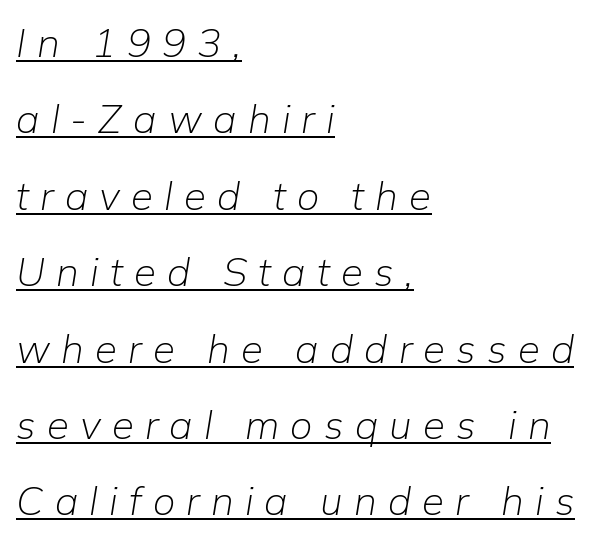
The image shows 40 px light type, italic (leaning right); set left-aligned, loose line spacing (1.91x), unusually wide letter spacing (+0.28 em), underlined; low stroke contrast and a medium x-height.
